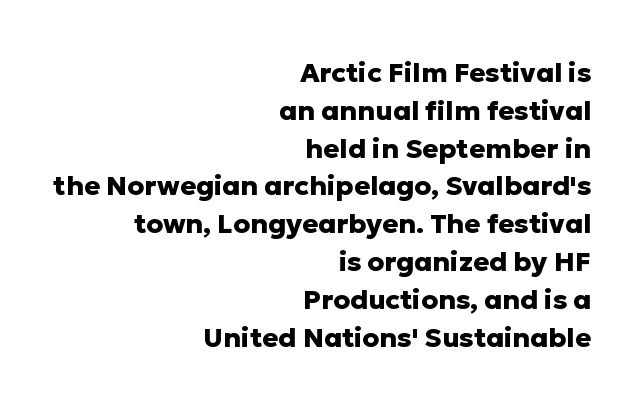
Q: Is the text bold? A: Yes.
Q: Is the text italic (slanted)? A: No, it is upright.
Q: Is the text underlined? A: No.
Q: How is the paragraph aligned? A: Right-aligned.
Q: Is the spacing between letters normal or unusually wide? A: Normal.
Q: Is the spacing between lines tight, normal or loose? A: Normal.
